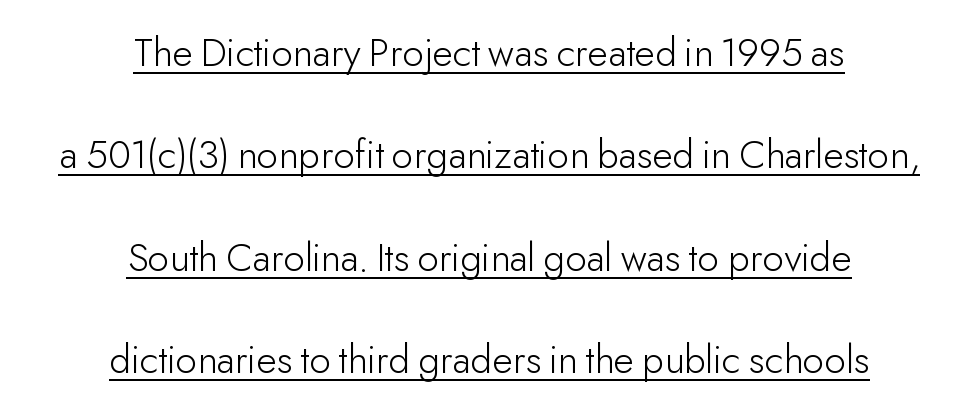
Summary of vertical rhythm: relaxed, with wide interline spacing. Stems and bowls with no extra thickness — not bold. The lines in this sample share a center point and differ in where they start and stop. The designer went with a sans here, leaving each stem footless. Glyph-to-glyph distance matches everyday printed text. Quick note: underline on.
